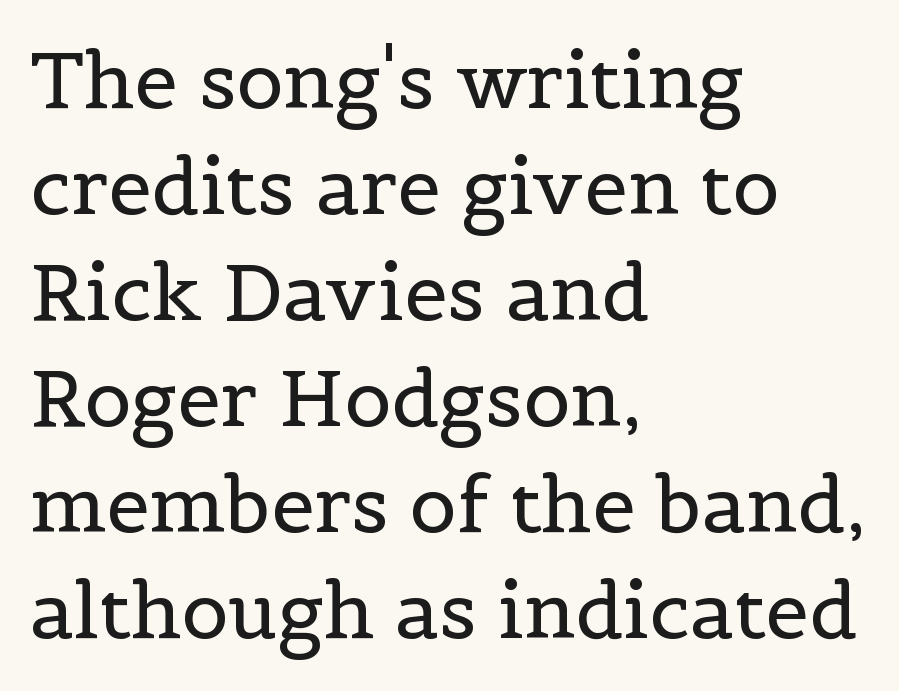
{"serif": "yes", "italic": "no", "bold": "no", "weight": "regular", "width": "normal", "x_height": "medium", "monospaced": "no", "underline": "no", "align": "left", "line_spacing": "normal", "line_spacing_ratio": 1.36, "letter_spacing": "normal", "letter_spacing_em": 0.0, "glyph_px": 78}
